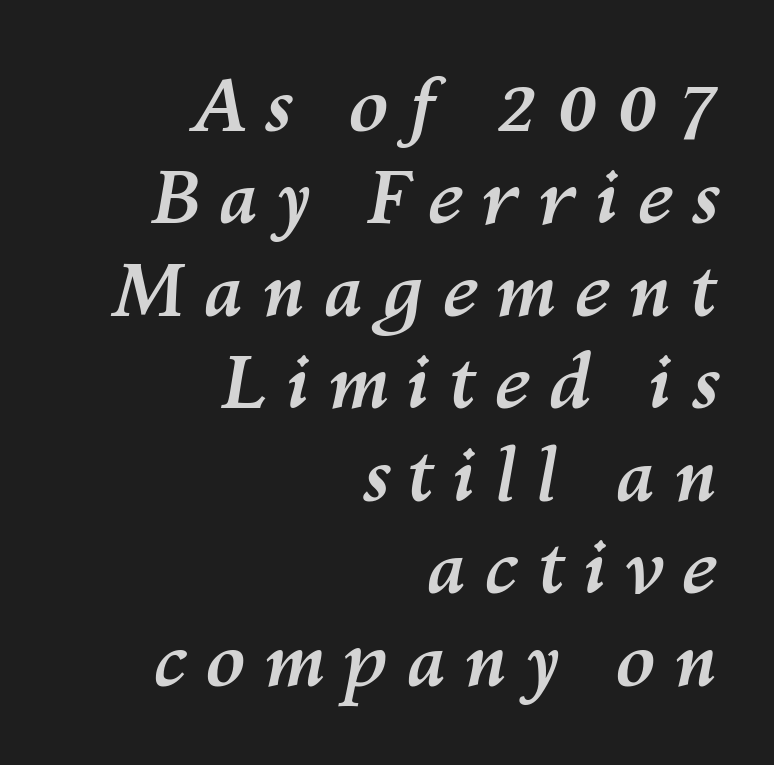
Q: Is the text bold? A: Yes.
Q: Is the text italic (slanted)? A: Yes, it leans right by about 10 degrees.
Q: Is the text underlined? A: No.
Q: How is the paragraph aligned? A: Right-aligned.
Q: Is the spacing between letters normal or unusually wide? A: Unusually wide.
Q: Is the spacing between lines tight, normal or loose? A: Normal.
Q: Width (condensed, normal, or wide)? A: Normal.
Q: Stroke contrast? A: Medium.
Q: x-height? A: Medium.
Q: Monospaced? A: No.
